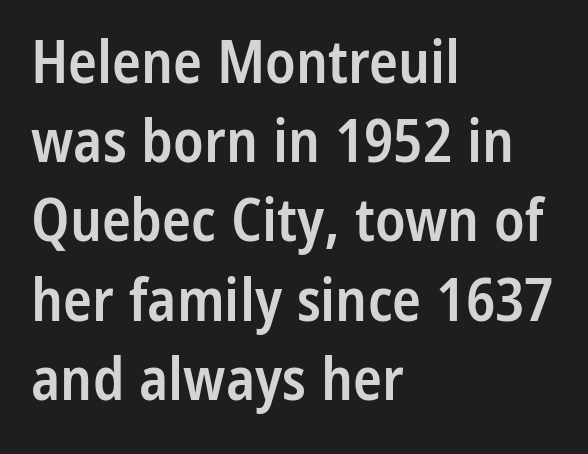
{"serif": "no", "italic": "no", "bold": "semi", "weight": "semibold", "width": "condensed", "stroke_contrast": "low", "x_height": "medium", "monospaced": "no", "underline": "no", "align": "left", "line_spacing": "normal", "line_spacing_ratio": 1.32, "letter_spacing": "normal", "letter_spacing_em": 0.0, "glyph_px": 60}
